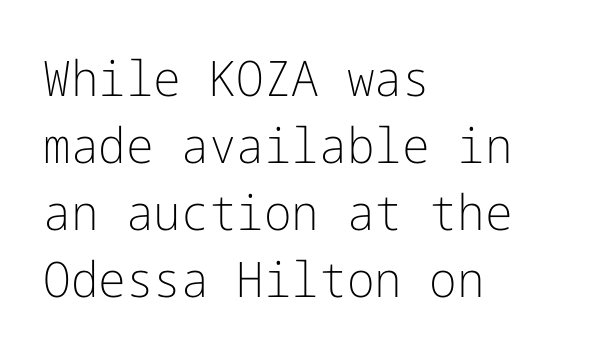
{"serif": "no", "italic": "no", "bold": "no", "weight": "light", "width": "normal", "stroke_contrast": "low", "x_height": "medium", "underline": "no", "align": "left", "line_spacing": "normal", "line_spacing_ratio": 1.37, "letter_spacing": "normal", "letter_spacing_em": 0.0, "glyph_px": 49}
